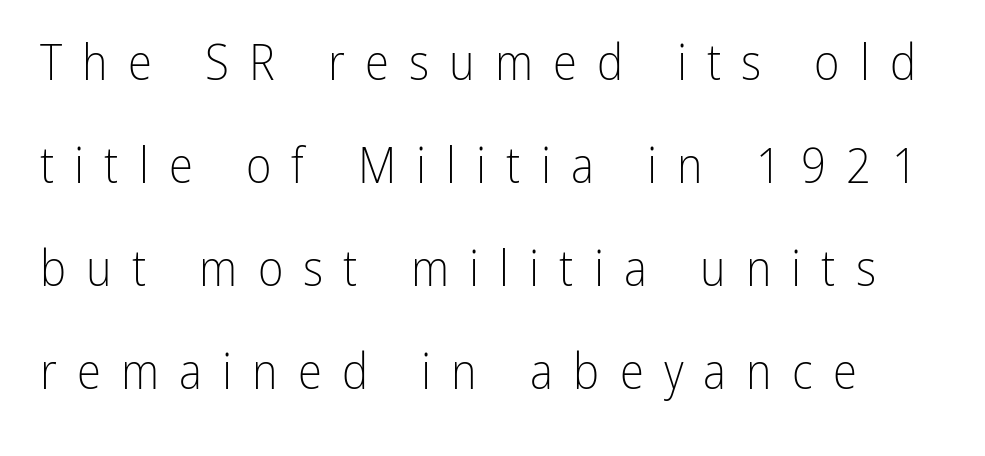
Descender tails drop into unmarked territory. The face used here is a sans, in the tradition of grotesques and geometrics. Quick note: not italic, upright. Looks like regular typesetting: each glyph gets only the width it needs. Successive baselines arrive slowly, with a big drop between each. Weight: not bold — regular or lighter.
